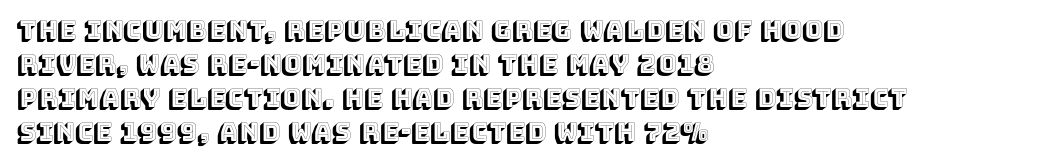
These lines were composed using upright roman letters. Line beginnings align vertically; line endings do not. Quick note: underline off. Nobody touched the tracking dial on this one. Leading matches the norm, producing a regular column.
